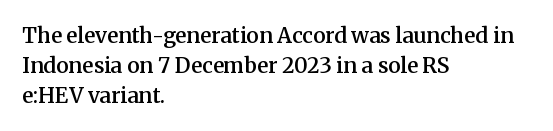
The image shows 21 px text type, upright; set left-aligned, normal line spacing (1.42x), normal letter spacing, not underlined.
